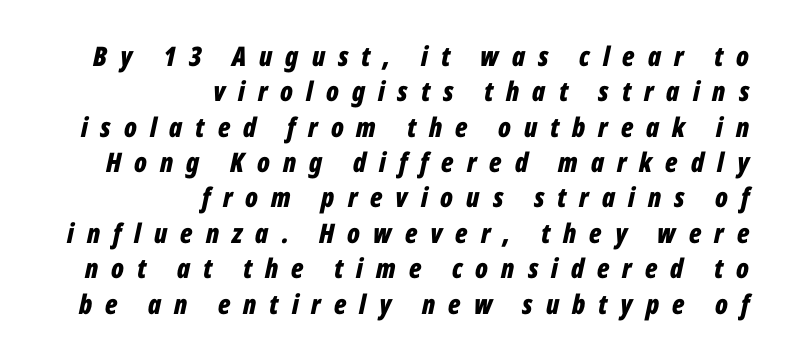
The gaps between neighbouring characters are conspicuously large. Emphasis-style slanted type is in use. Leading matches the norm, producing a regular column. Every row of glyphs terminates at an identical x-position on the right.
